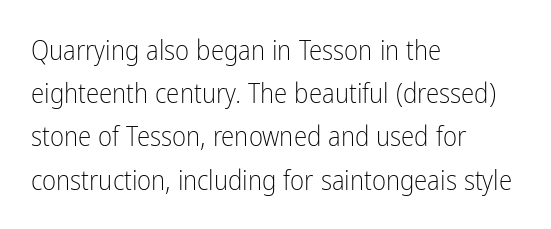
Q: Is the text bold? A: No.
Q: Is the text italic (slanted)? A: No, it is upright.
Q: Is the text underlined? A: No.
Q: How is the paragraph aligned? A: Left-aligned.
Q: Is the spacing between letters normal or unusually wide? A: Normal.
Q: Is the spacing between lines tight, normal or loose? A: Normal.
